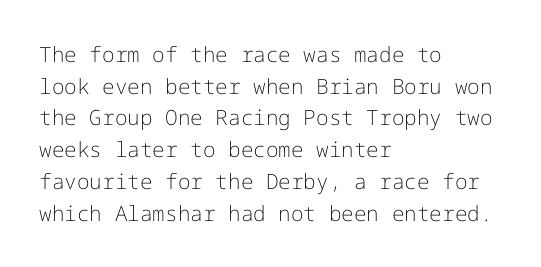
Style check: upright. Leftover space on each line is placed entirely after the last word. The rows are spaced the way most documents space them. The font is comparable to plain body text, perhaps lighter. Honestly, there is no underline to notice here at all. Nobody touched the tracking dial on this one.
